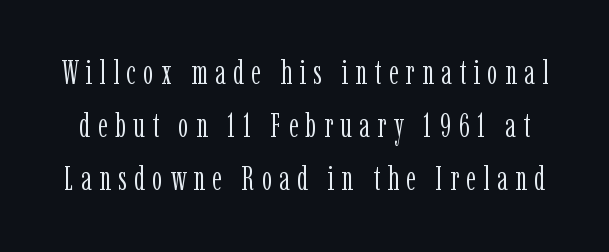
Q: Is the text bold? A: No.
Q: Is the text italic (slanted)? A: No, it is upright.
Q: Is the typeface a serif or a sans-serif typeface? A: Serif.
Q: Is the text underlined? A: No.
Q: Is the spacing between letters normal or unusually wide? A: Unusually wide.
Q: Is the spacing between lines tight, normal or loose? A: Normal.
Q: Width (condensed, normal, or wide)? A: Condensed.
Q: Stroke contrast? A: Low.
Q: x-height? A: Medium.
Q: Monospaced? A: No.
